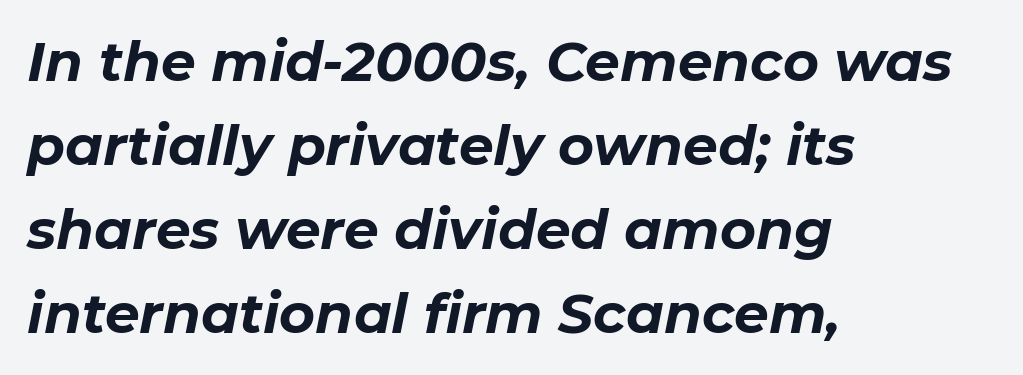
Quick note: interline space is typical. Characters are canted at an angle relative to the baseline's perpendicular. Horizontally, the lines are justified to the leading edge only. Typographic density is high because the face is bold.
